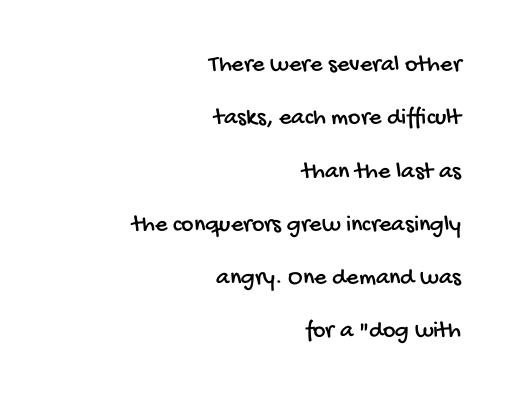
The image shows 24 px text type; set right-aligned, loose line spacing (2.22x), normal letter spacing, not underlined.
